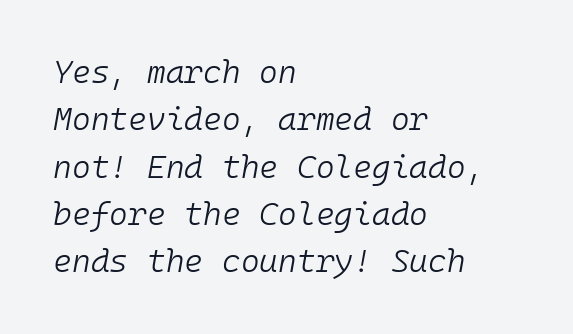
{"italic": "yes", "lean": "right", "slant_degrees": 10, "bold": "no", "weight": "light", "width": "normal", "stroke_contrast": "low", "x_height": "medium", "monospaced": "yes", "underline": "no", "align": "left", "line_spacing": "normal", "line_spacing_ratio": 1.48, "letter_spacing": "normal", "letter_spacing_em": 0.0, "glyph_px": 32}
